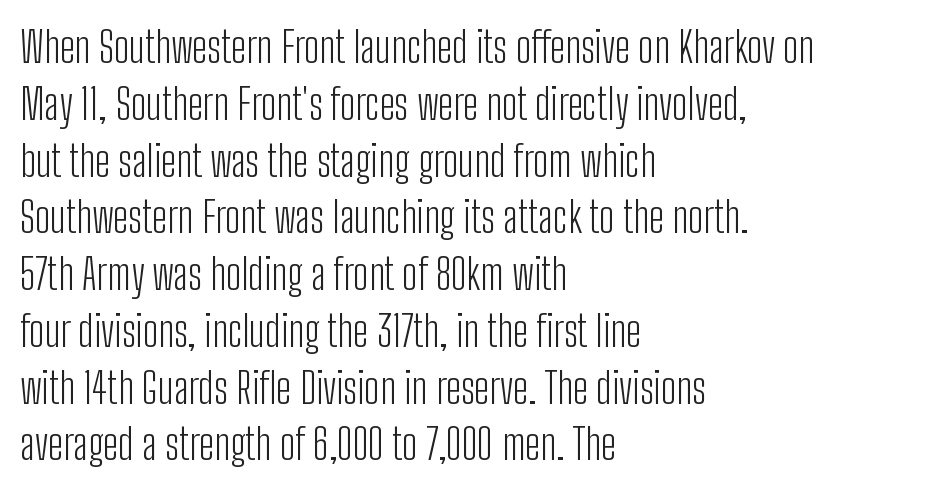
{"serif": "no", "italic": "no", "bold": "no", "weight": "light", "width": "condensed", "stroke_contrast": "low", "x_height": "medium", "monospaced": "no", "underline": "no", "align": "left", "line_spacing": "normal", "line_spacing_ratio": 1.32, "letter_spacing": "normal", "letter_spacing_em": 0.0, "glyph_px": 43}
